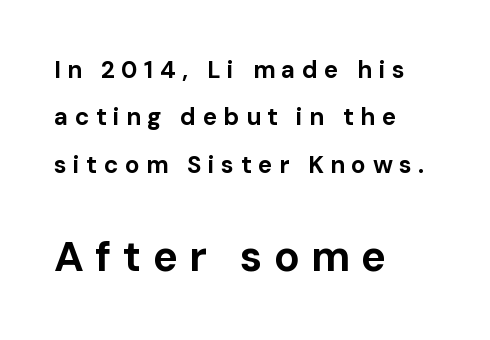
The image shows 42 px bold sans-serif type, upright; set left-aligned, loose line spacing (1.97x), unusually wide letter spacing (+0.27 em), not underlined; the second (bottom) block is 1.75x larger; low stroke contrast and a medium x-height.
